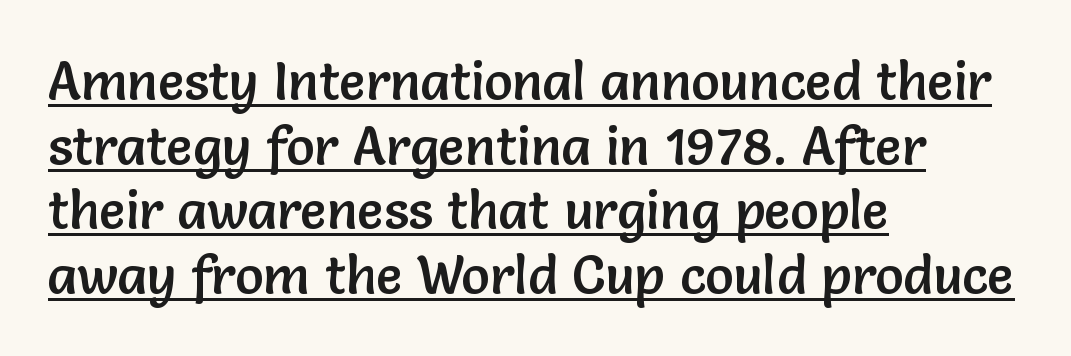
Q: Is the text italic (slanted)? A: No, it is upright.
Q: Is the typeface a serif or a sans-serif typeface? A: Sans-serif.
Q: Is the text underlined? A: Yes.
Q: How is the paragraph aligned? A: Left-aligned.
Q: Is the spacing between letters normal or unusually wide? A: Normal.
Q: Width (condensed, normal, or wide)? A: Normal.
Q: Stroke contrast? A: Low.
Q: x-height? A: Medium.
Q: Monospaced? A: No.
